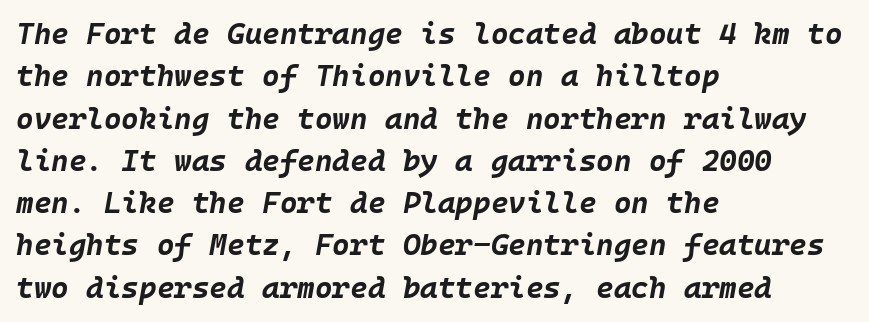
Quick note: underline off. If you drew a line through each stem, it would be angled. The tracking reads as untouched default to a designer's eye. The rows are spaced the way most documents space them.
